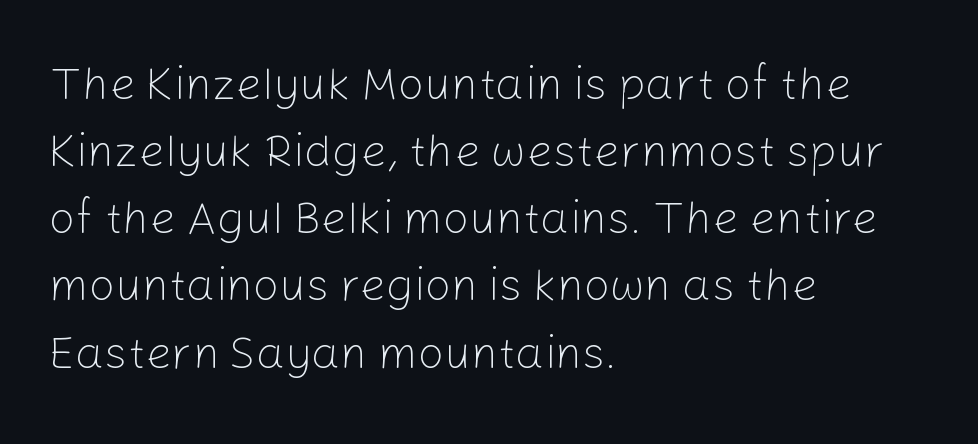
Short and long lines alike share a common starting point at left. Between one letter and the next there's only the usual sliver of space. Descenders are the only things crossing below the line. These lines are rendered in a variable-pitch font. Tall strokes in this sample are plumb rather than angled.
